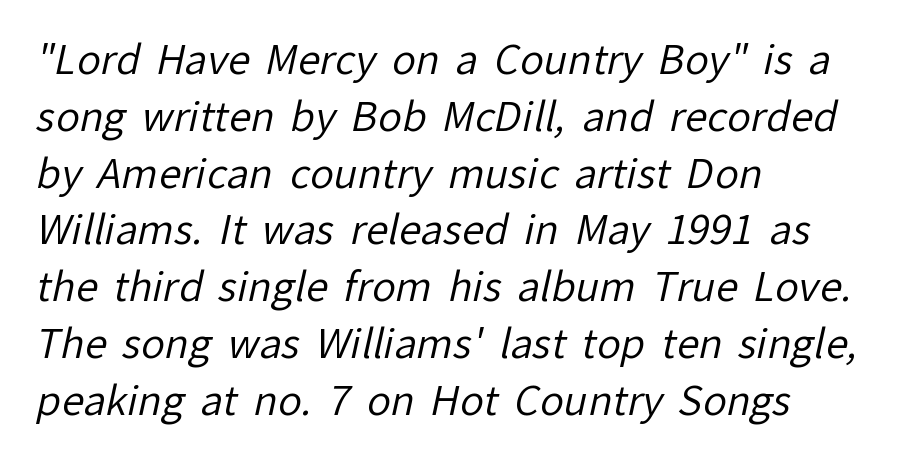
{"serif": "no", "bold": "no", "weight": "regular", "width": "normal", "stroke_contrast": "low", "x_height": "medium", "monospaced": "no", "underline": "no", "align": "left", "line_spacing": "normal", "line_spacing_ratio": 1.42, "letter_spacing": "normal", "letter_spacing_em": 0.0, "glyph_px": 40}
